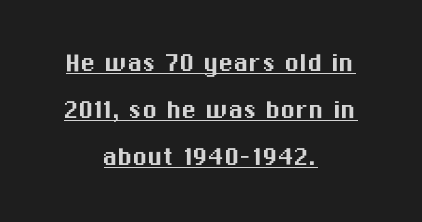
{"serif": "no", "italic": "no", "width": "normal", "stroke_contrast": "medium", "x_height": "medium", "monospaced": "no", "underline": "yes", "align": "center", "line_spacing": "normal", "line_spacing_ratio": 1.57, "letter_spacing": "normal", "letter_spacing_em": 0.0, "glyph_px": 30}
